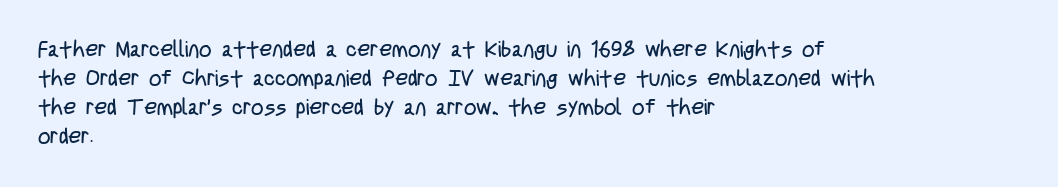
Tall strokes in this sample are plumb rather than angled. The passage shown has conventional tracking throughout. Every row of glyphs begins at an identical x-position on the left. A normal amount of white space separates one row of letters from the next. Type without underlining.
